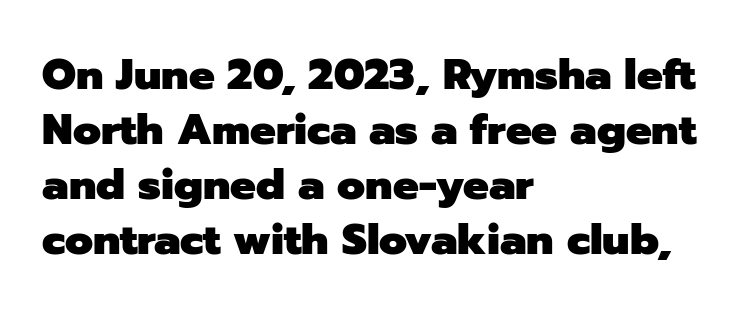
The passage shown has conventional tracking throughout. Chunky letters — that's bold for sure. The strip under each line holds only bare page. This is roman type, the default non-slanted kind. The line-height multiplier appears to be the usual default. A typesetter would call this proportional, since set widths differ per character.
